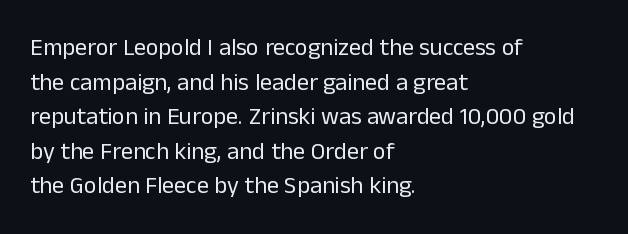
The image shows 24 px text type, upright; set left-aligned, normal line spacing (1.44x), normal letter spacing, not underlined.
